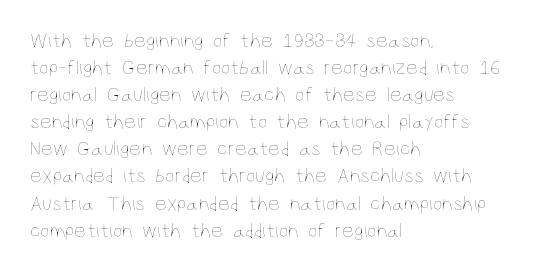
The image shows 21 px text type, upright; set left-aligned, normal line spacing (1.29x), normal letter spacing, not underlined.
